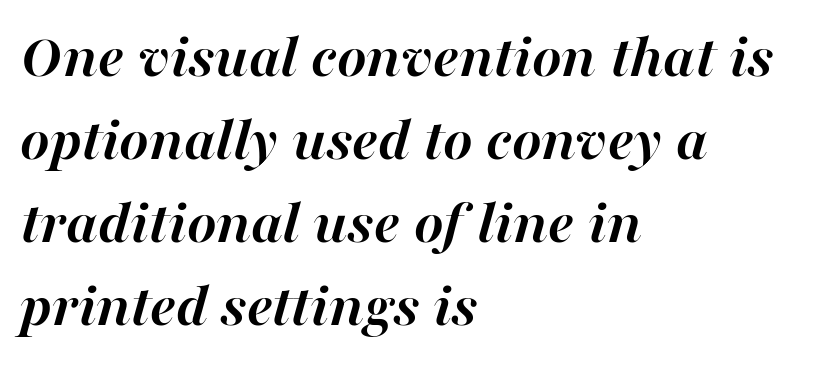
Standard letterfit; no display-style spreading of the glyphs. Lines of text with bare space underneath. Notice how descenders clear the ascenders below comfortably — that's standard leading. Would a proofreader flag this as italicized? Yes. Reading down the block, your eye returns to a fixed left position each line. The glyphs have the mass of a bold cut.
